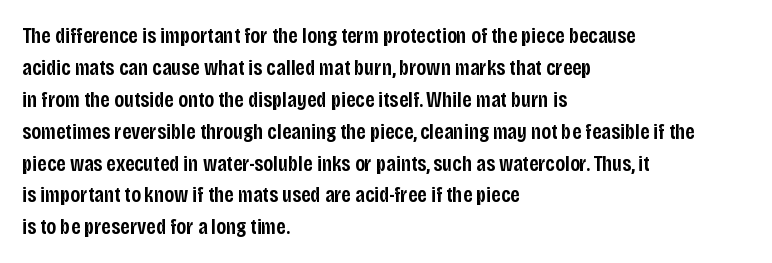
The image shows 22 px text type, upright; set left-aligned, normal line spacing (1.45x), normal letter spacing, not underlined.
